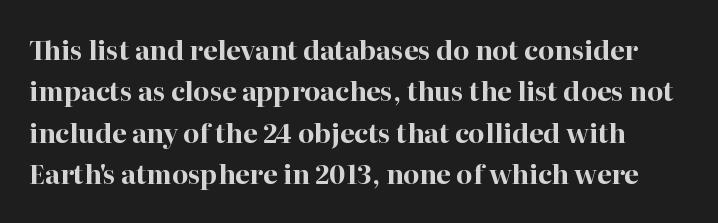
You can tell it's not italic because the verticals are truly vertical. These lines keep a tight, regular rhythm from letter to letter. Each row of text sits above clean, open space. Vertical spacing — default. Heavy-handed strokes throughout: this text is bold.
